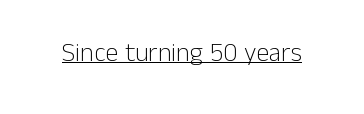
The image shows 26 px text type, upright; set normal letter spacing, underlined.
